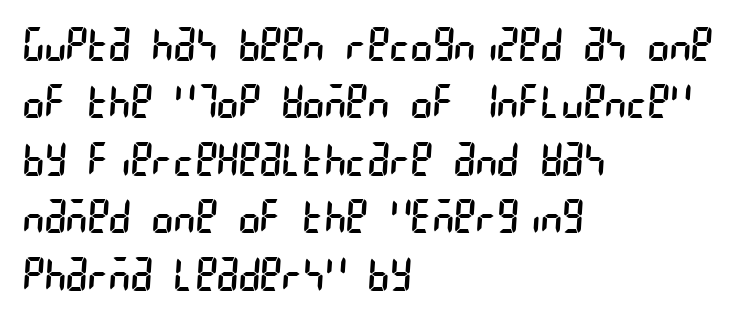
{"serif": "no", "bold": "no", "weight": "regular", "width": "condensed", "stroke_contrast": "low", "x_height": "large", "underline": "no", "align": "left", "line_spacing": "normal", "line_spacing_ratio": 1.25, "letter_spacing": "normal", "letter_spacing_em": 0.0, "glyph_px": 46}
